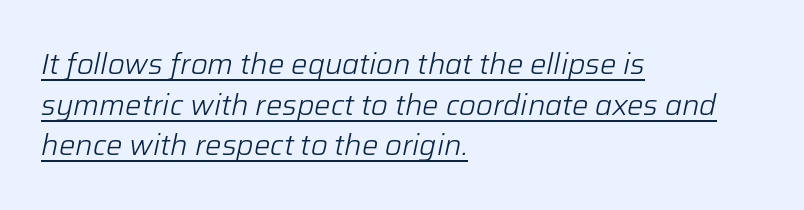
The rows are spaced the way most documents space them. A typesetter would call this proportional, since set widths differ per character. This rendering features underlined lettering. One-word summary of the alignment: left. Each word holds together tightly as a unit, with standard inter-letter gaps.
